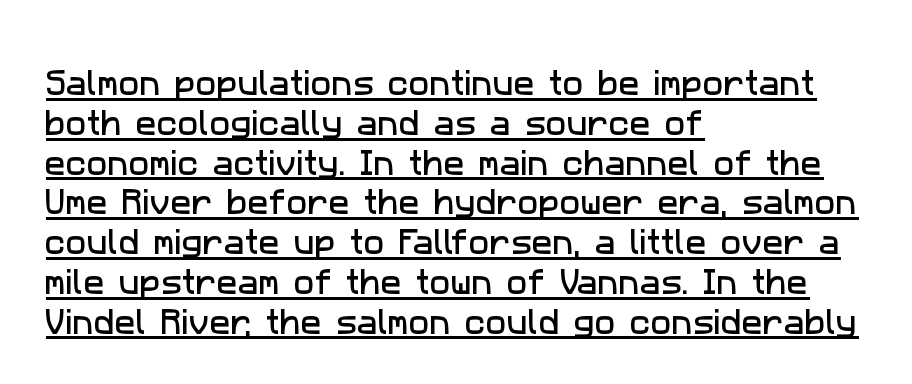
Note: no serifs on the glyphs. Summary of vertical rhythm: regular, with standard interline spacing. Emphasis is given by a line drawn under the lettering. Horizontally, the lines are justified to the leading edge only. How are the letters spaced? Ordinarily, with no added tracking. The face used here is proportionally spaced, like ordinary book or web type.
